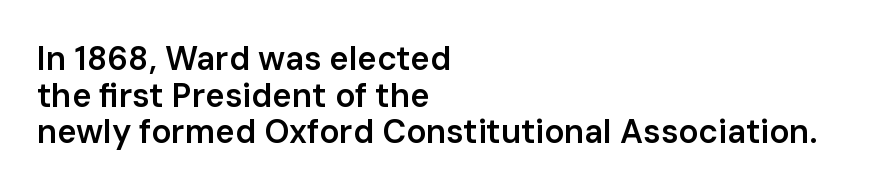
The image shows 33 px semibold sans-serif type, upright; set left-aligned, tight line spacing (1.11x), normal letter spacing, not underlined; low stroke contrast and a medium x-height.
